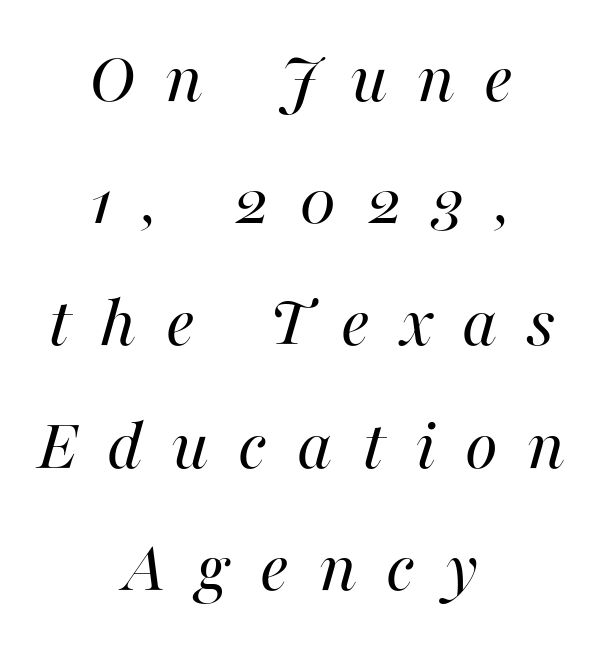
{"italic": "yes", "lean": "right", "slant_degrees": 16, "bold": "no", "weight": "regular", "width": "normal", "stroke_contrast": "high", "x_height": "medium", "monospaced": "no", "underline": "no", "align": "center", "line_spacing": "normal", "line_spacing_ratio": 1.63, "letter_spacing": "wide", "letter_spacing_em": 0.39, "glyph_px": 75}
